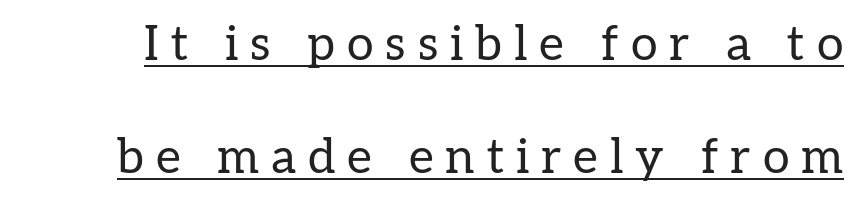
The image shows 48 px regular-weight serif type, upright; set loose line spacing (2.36x), unusually wide letter spacing (+0.25 em), underlined; low stroke contrast and a medium x-height.
